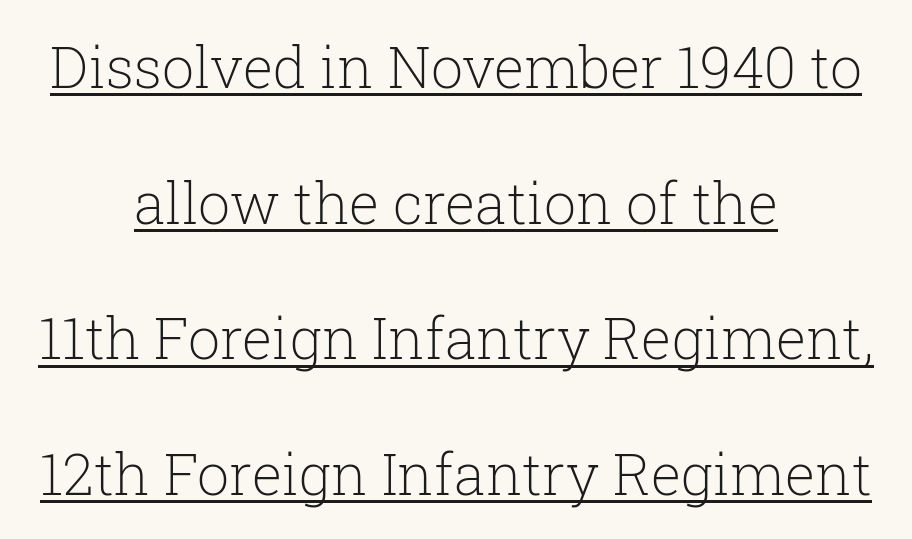
The image shows 57 px light serif type, upright; set centered, loose line spacing (2.38x), normal letter spacing, underlined; low stroke contrast and a medium x-height.
